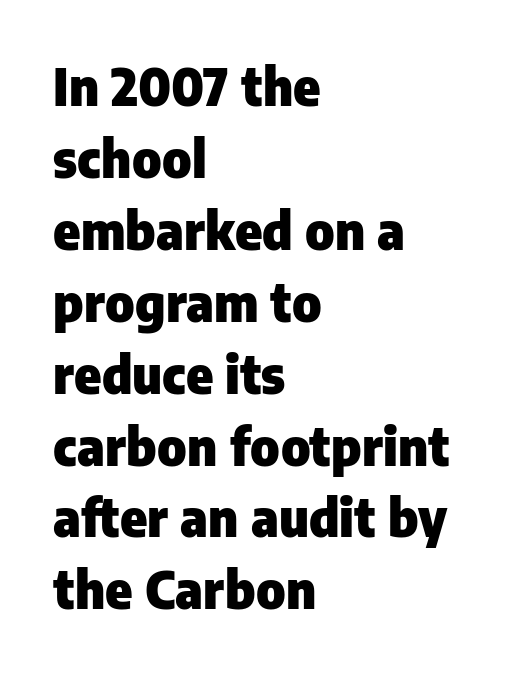
Q: Is the text bold? A: Yes.
Q: Is the text italic (slanted)? A: No, it is upright.
Q: Is the typeface a serif or a sans-serif typeface? A: Sans-serif.
Q: Is the text underlined? A: No.
Q: How is the paragraph aligned? A: Left-aligned.
Q: Is the spacing between letters normal or unusually wide? A: Normal.
Q: Is the spacing between lines tight, normal or loose? A: Normal.
Q: Width (condensed, normal, or wide)? A: Normal.
Q: Stroke contrast? A: Low.
Q: x-height? A: Medium.
Q: Monospaced? A: No.
